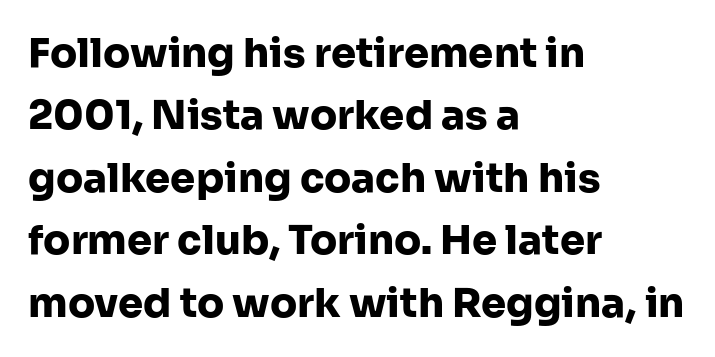
The image shows 40 px heavy sans-serif type, upright; set left-aligned, normal line spacing (1.56x), normal letter spacing, not underlined; low stroke contrast and a medium x-height.
